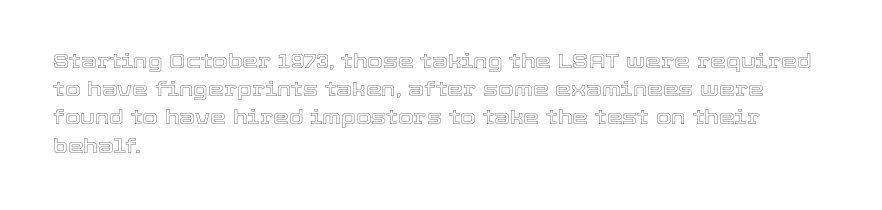
Quick note: interline space is typical. Layout note: lines flush left. The tracking reads as untouched default to a designer's eye. The passage shown is not underscored anywhere. The type sits square on the baseline with zero lean.
